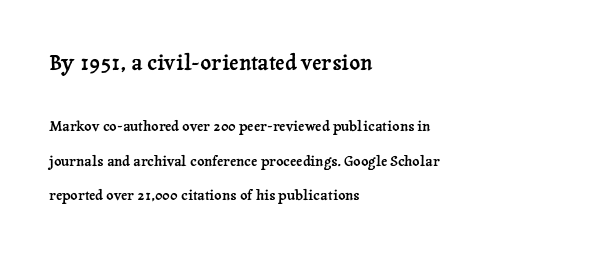
Q: Is the text italic (slanted)? A: No, it is upright.
Q: Is the text underlined? A: No.
Q: How is the paragraph aligned? A: Left-aligned.
Q: Is the spacing between letters normal or unusually wide? A: Normal.
Q: Is the spacing between lines tight, normal or loose? A: Loose.
Q: Which block of text is set in a larger size, the first (top) or the second (bottom)? A: The first (top) one.
